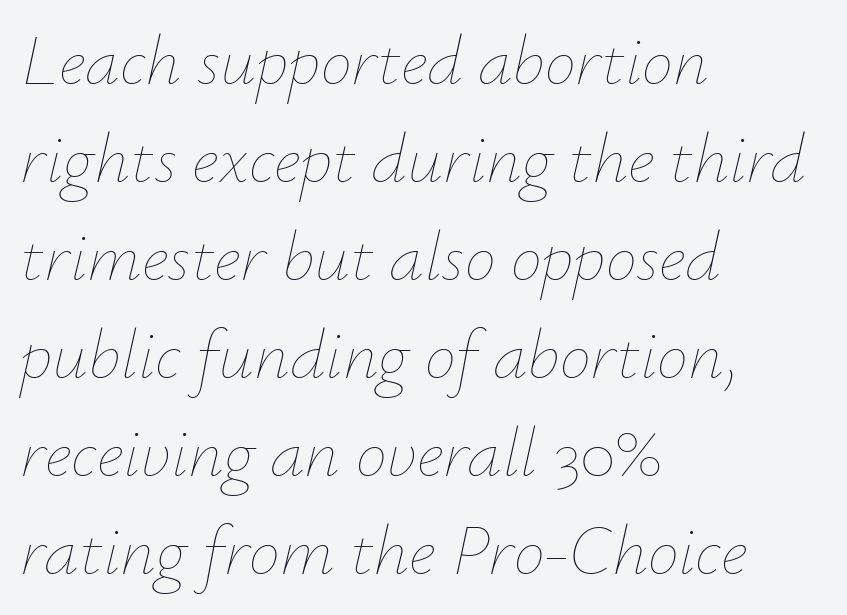
Q: Is the text bold? A: No.
Q: Is the text italic (slanted)? A: Yes, it leans right by about 12 degrees.
Q: Is the text underlined? A: No.
Q: How is the paragraph aligned? A: Left-aligned.
Q: Is the spacing between letters normal or unusually wide? A: Normal.
Q: Is the spacing between lines tight, normal or loose? A: Normal.
Q: Width (condensed, normal, or wide)? A: Normal.
Q: Stroke contrast? A: Low.
Q: x-height? A: Small.
Q: Monospaced? A: No.
